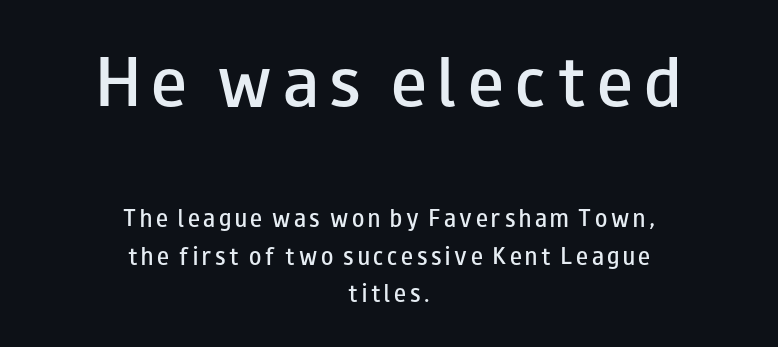
The lettering holds an erect, upright posture throughout. Teacher's note: observe the equal gaps on both sides — that is centered alignment. The composition opens big and finishes small. The area under the type is left untouched.
